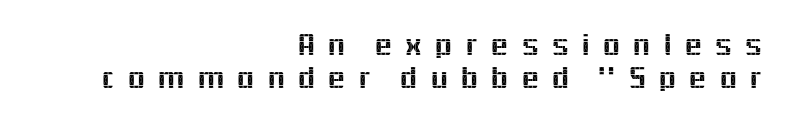
The image shows 33 px sans-serif type, upright; set right-aligned, tight line spacing (0.99x), unusually wide letter spacing (+0.35 em), not underlined; a medium x-height.
